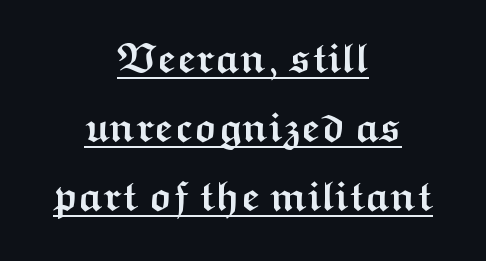
The image shows 41 px semibold, wide sans-serif type, upright; set centered, normal line spacing (1.68x), normal letter spacing, underlined; medium stroke contrast and a medium x-height.
